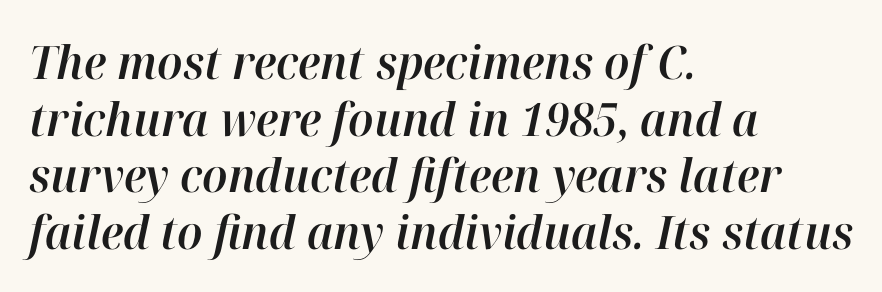
Q: Is the text italic (slanted)? A: Yes, it leans right by about 12 degrees.
Q: Is the text underlined? A: No.
Q: How is the paragraph aligned? A: Left-aligned.
Q: Is the spacing between letters normal or unusually wide? A: Normal.
Q: Width (condensed, normal, or wide)? A: Normal.
Q: Stroke contrast? A: High.
Q: x-height? A: Medium.
Q: Monospaced? A: No.
